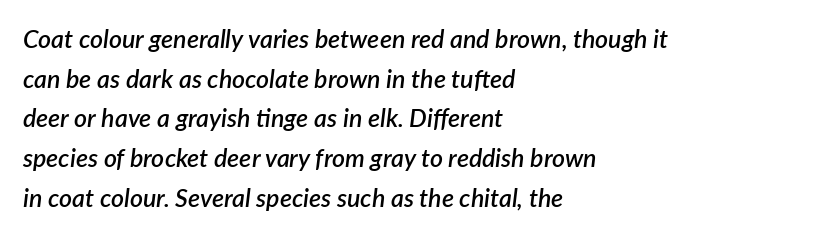
Q: Is the text bold? A: Semi-bold.
Q: Is the text italic (slanted)? A: Yes, it leans right by about 7 degrees.
Q: Is the text underlined? A: No.
Q: How is the paragraph aligned? A: Left-aligned.
Q: Is the spacing between letters normal or unusually wide? A: Normal.
Q: Is the spacing between lines tight, normal or loose? A: Normal.
